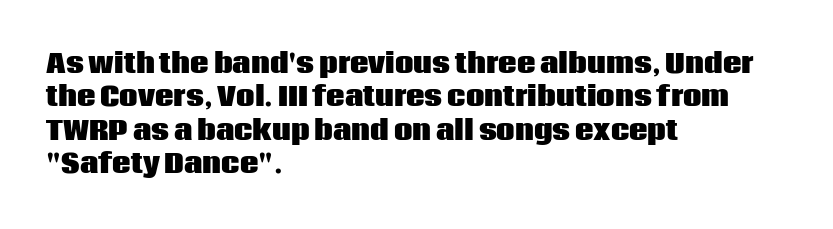
Q: Is the text bold? A: Yes.
Q: Is the text italic (slanted)? A: No, it is upright.
Q: Is the text underlined? A: No.
Q: How is the paragraph aligned? A: Left-aligned.
Q: Is the spacing between letters normal or unusually wide? A: Normal.
Q: Is the spacing between lines tight, normal or loose? A: Normal.
